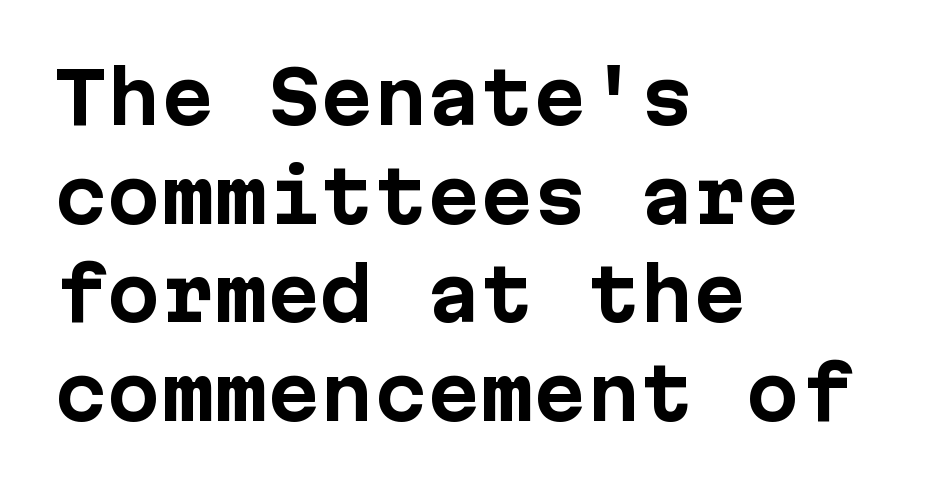
{"serif": "no", "italic": "no", "bold": "yes", "weight": "bold", "width": "normal", "stroke_contrast": "low", "x_height": "medium", "underline": "no", "align": "left", "line_spacing": "normal", "line_spacing_ratio": 1.39, "letter_spacing": "normal", "letter_spacing_em": 0.0, "glyph_px": 71}
